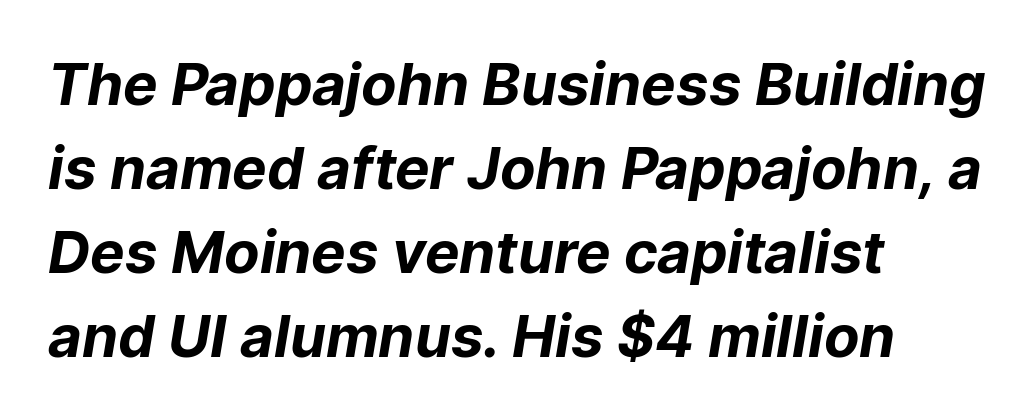
{"serif": "no", "bold": "yes", "weight": "bold", "width": "normal", "stroke_contrast": "low", "x_height": "medium", "monospaced": "no", "underline": "no", "align": "left", "line_spacing": "normal", "line_spacing_ratio": 1.45, "letter_spacing": "normal", "letter_spacing_em": 0.0, "glyph_px": 58}
